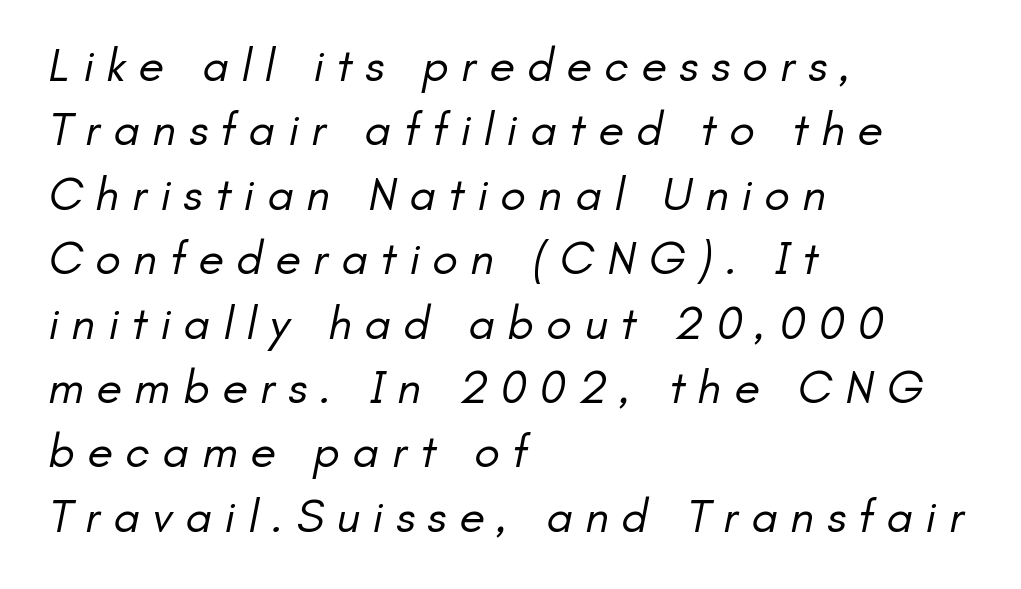
The text was rendered using a sans face with plain stroke endings. Stroke thickness stays within the range of a standard reading face or lighter. Check the space under the baseline: it is left empty. Someone cranked the tracking dial way up on this one.
